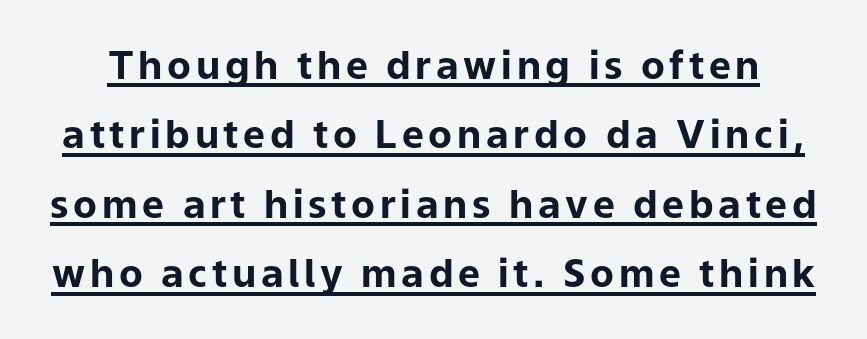
The image shows 39 px bold sans-serif type, upright; set line spacing 1.78x, underlined; low stroke contrast and a medium x-height.
